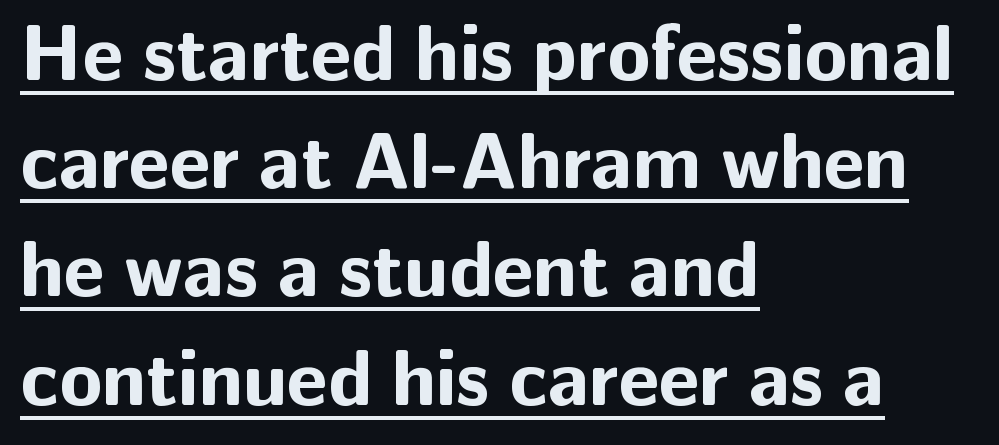
The image shows 79 px bold sans-serif type, upright; set left-aligned, normal line spacing (1.37x), normal letter spacing, underlined; low stroke contrast and a medium x-height.
